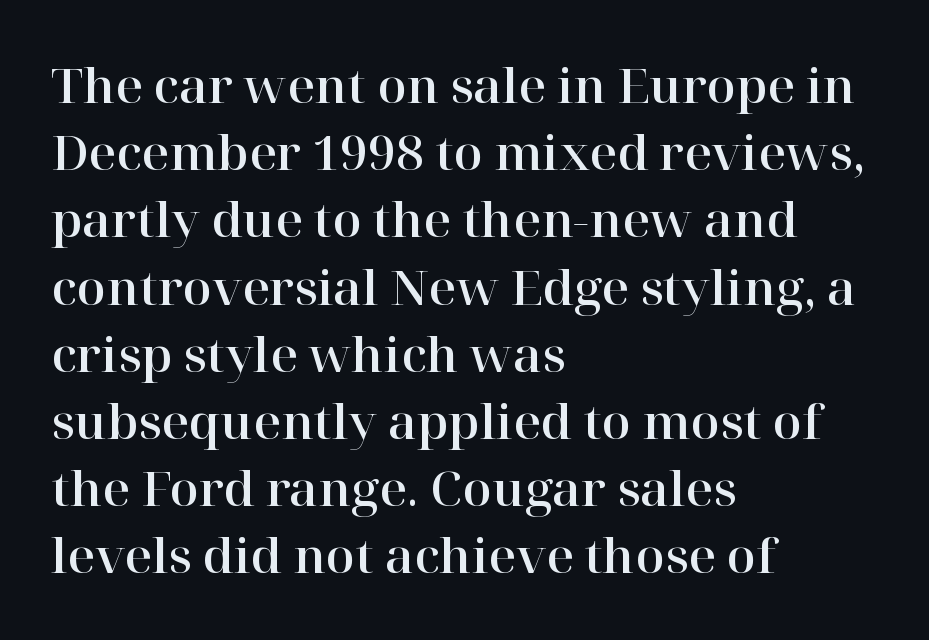
Here the glyphs are tracked normally, forming tight word shapes. One-word summary of the alignment: left. Font category for this specimen: serif. The letters advance in unequal steps, a hallmark of proportional type. Rendered with straight, roman letterforms. Words float on clear page, feet unadorned.
